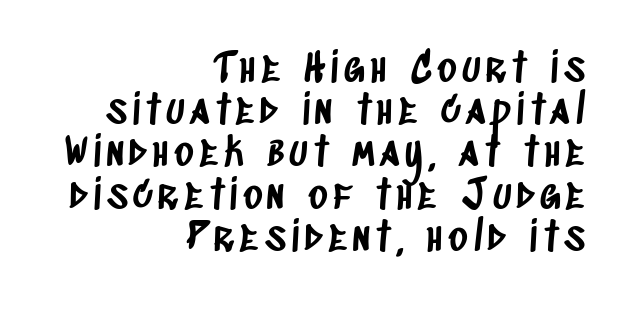
The image shows 41 px condensed sans-serif type; set right-aligned, tight line spacing (1.03x), not underlined; low stroke contrast and a large x-height.
